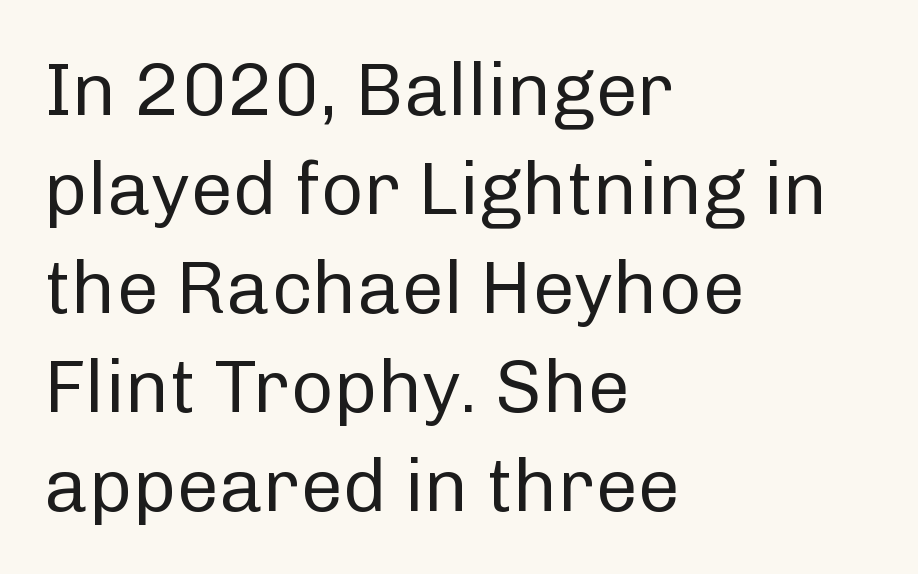
Q: Is the text bold? A: No.
Q: Is the text italic (slanted)? A: No, it is upright.
Q: Is the typeface a serif or a sans-serif typeface? A: Sans-serif.
Q: Is the text underlined? A: No.
Q: How is the paragraph aligned? A: Left-aligned.
Q: Is the spacing between letters normal or unusually wide? A: Normal.
Q: Is the spacing between lines tight, normal or loose? A: Normal.
Q: Width (condensed, normal, or wide)? A: Normal.
Q: Stroke contrast? A: Low.
Q: x-height? A: Medium.
Q: Monospaced? A: No.
